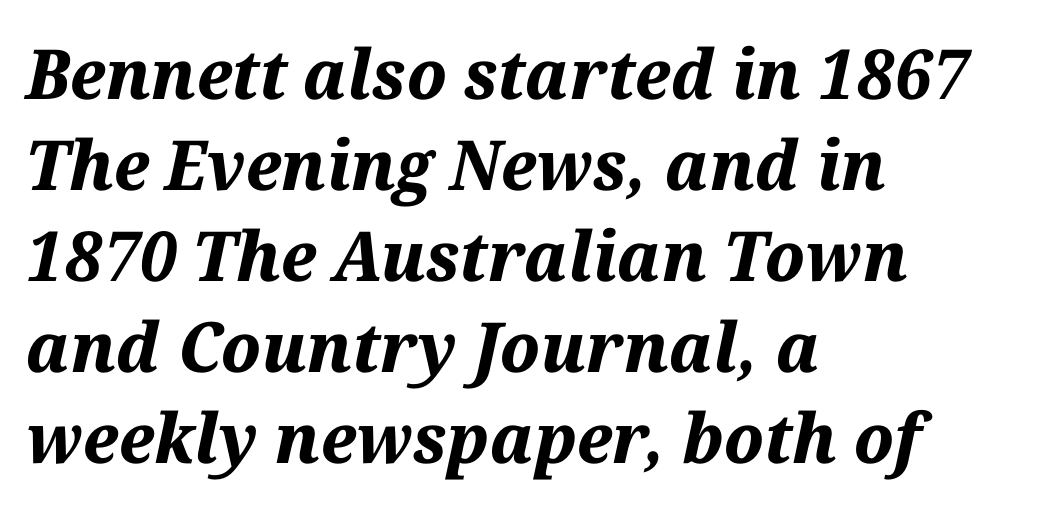
Q: Is the text bold? A: Yes.
Q: Is the text italic (slanted)? A: Yes, it leans right by about 12 degrees.
Q: Is the text underlined? A: No.
Q: How is the paragraph aligned? A: Left-aligned.
Q: Is the spacing between letters normal or unusually wide? A: Normal.
Q: Is the spacing between lines tight, normal or loose? A: Normal.
Q: Width (condensed, normal, or wide)? A: Normal.
Q: Stroke contrast? A: Medium.
Q: x-height? A: Medium.
Q: Monospaced? A: No.
